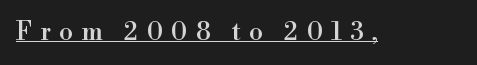
Caption: lettering with a line underneath. The type is letterspaced generously, with wide tracking. A typesetter would mark this as roman, not italic.
